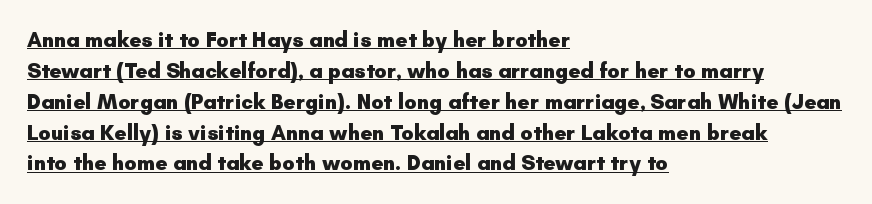
A roman cut, with each character standing at attention. This sample carries an underscore along the baseline area. Rows of type keep a routine distance in the vertical direction. Notice how the passage keeps a crisp vertical edge on the left only. I'd describe the lettering as bold — thick and assertive.
